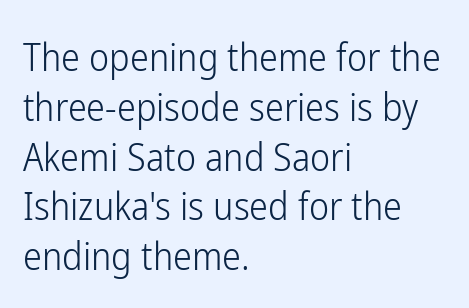
{"serif": "no", "italic": "no", "bold": "no", "weight": "light", "width": "condensed", "stroke_contrast": "low", "x_height": "medium", "monospaced": "no", "underline": "no", "align": "left", "line_spacing": "normal", "line_spacing_ratio": 1.31, "letter_spacing": "normal", "letter_spacing_em": 0.0, "glyph_px": 38}
